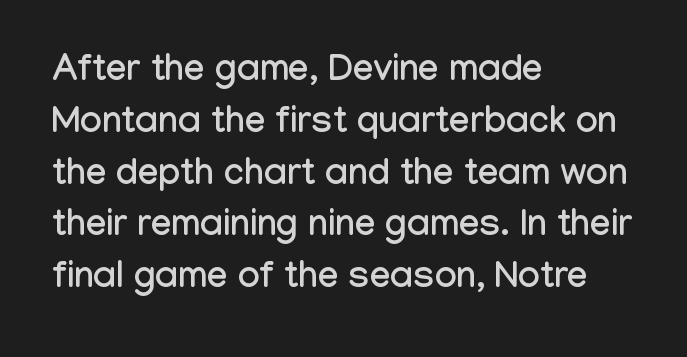
The image shows 37 px condensed sans-serif type, upright; set left-aligned, normal line spacing (1.4x), normal letter spacing, not underlined; low stroke contrast and a medium x-height.
